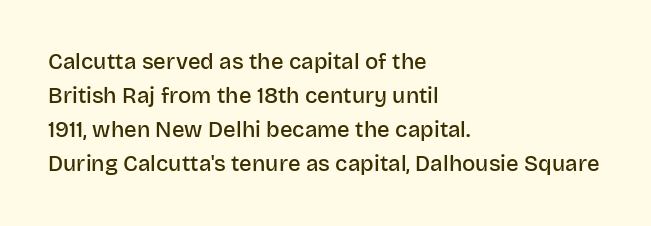
{"italic": "no", "bold": "semi", "underline": "no", "align": "left", "line_spacing": "normal", "line_spacing_ratio": 1.55, "letter_spacing": "normal", "letter_spacing_em": 0.0, "glyph_px": 22}
